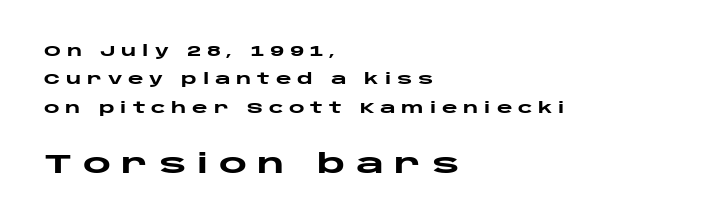
{"italic": "no", "bold": "yes", "underline": "no", "align": "left", "line_spacing_ratio": 1.89, "letter_spacing": "wide", "letter_spacing_em": 0.39, "larger_block": "second", "size_ratio": 1.8, "glyph_px": 27}
